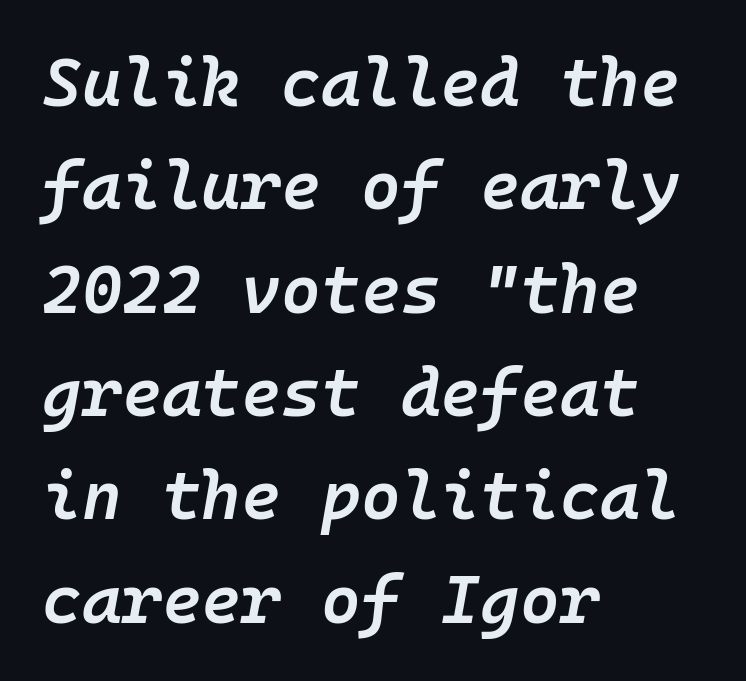
The image shows 68 px semibold type, italic (leaning right), monospaced; set left-aligned, normal line spacing (1.52x), normal letter spacing, not underlined; low stroke contrast and a medium x-height.
